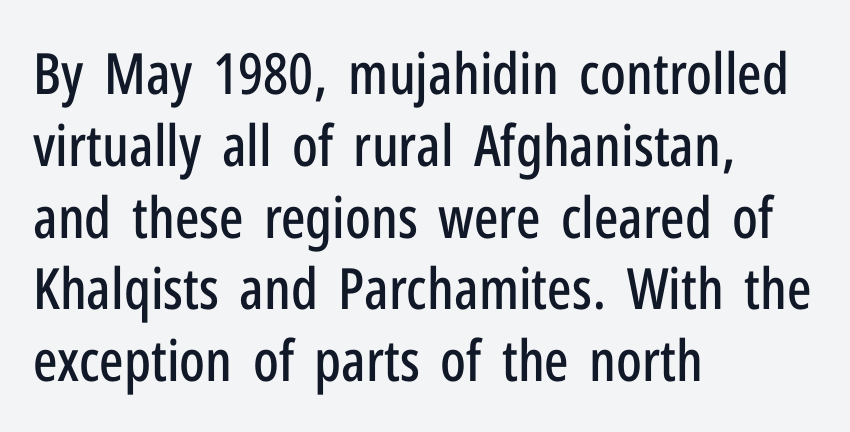
Here the glyphs are tracked normally, forming tight word shapes. Visually the block forms a straight wall on the left and a jagged coastline on the right. In terms of letterform style, serifs are entirely absent. Spacing verdict: proportional, widths tailored to each character.
